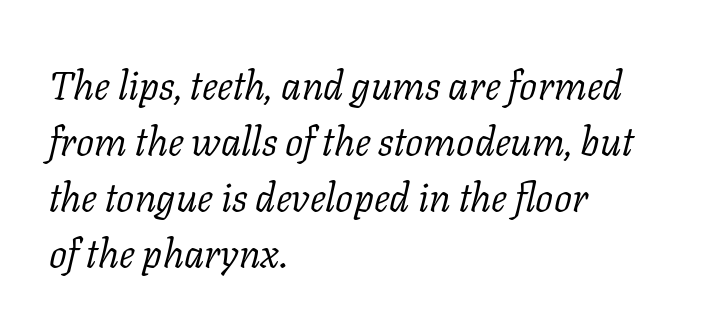
The image shows 40 px light serif type, italic (leaning right); set left-aligned, normal line spacing (1.4x), normal letter spacing, not underlined; low stroke contrast and a medium x-height.
